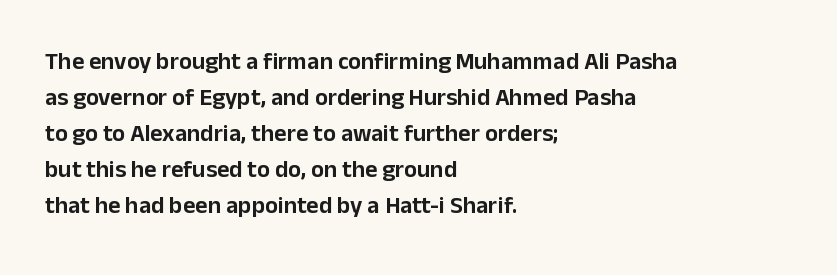
{"italic": "no", "underline": "no", "align": "left", "line_spacing": "normal", "line_spacing_ratio": 1.5, "letter_spacing": "normal", "letter_spacing_em": 0.0, "glyph_px": 24}
